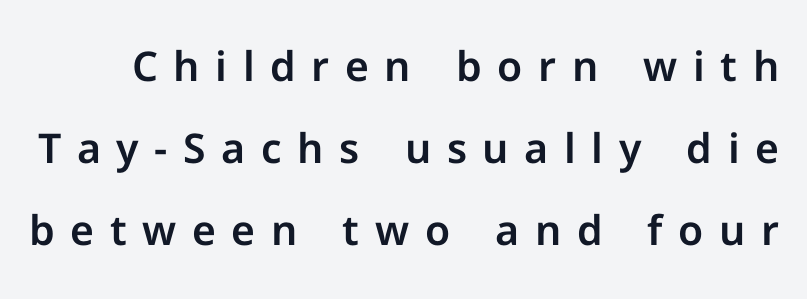
{"serif": "no", "italic": "no", "width": "normal", "stroke_contrast": "low", "x_height": "medium", "monospaced": "no", "underline": "no", "line_spacing": "loose", "line_spacing_ratio": 2.0, "letter_spacing": "wide", "letter_spacing_em": 0.38, "glyph_px": 41}
